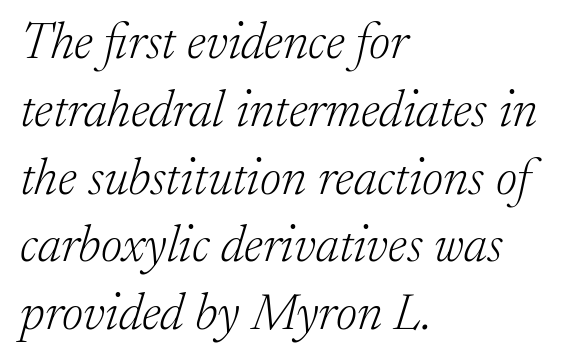
{"serif": "yes", "italic": "yes", "lean": "right", "slant_degrees": 17, "bold": "no", "weight": "light", "width": "normal", "stroke_contrast": "low", "x_height": "medium", "monospaced": "no", "underline": "no", "align": "left", "line_spacing": "normal", "line_spacing_ratio": 1.33, "letter_spacing": "normal", "letter_spacing_em": 0.0, "glyph_px": 51}
